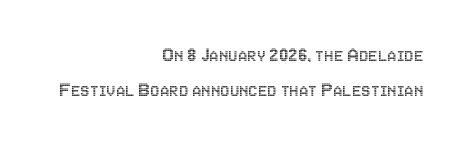
The image shows 21 px text type, upright; set right-aligned, normal line spacing (1.68x), normal letter spacing, not underlined.
